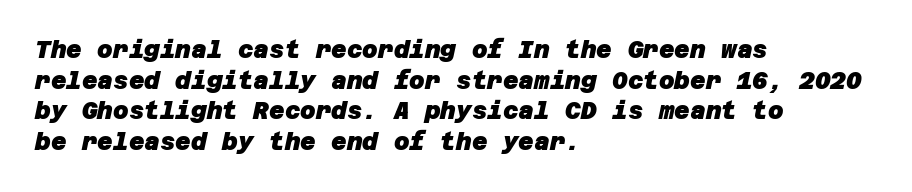
The image shows 24 px bold type; set left-aligned, normal line spacing (1.28x), normal letter spacing, not underlined.
